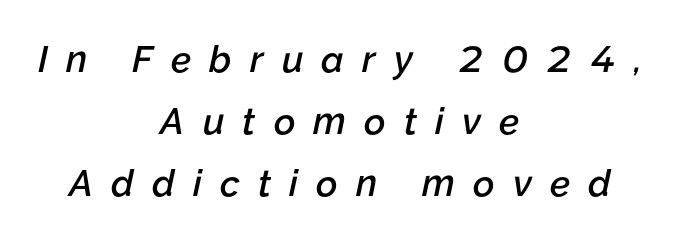
Observe the wide spacing: letters keep a clear distance from each other. Leading: standard. This rendering features lettering with no underline. Posture: slanted. The rag falls on both sides of this text block equally.
